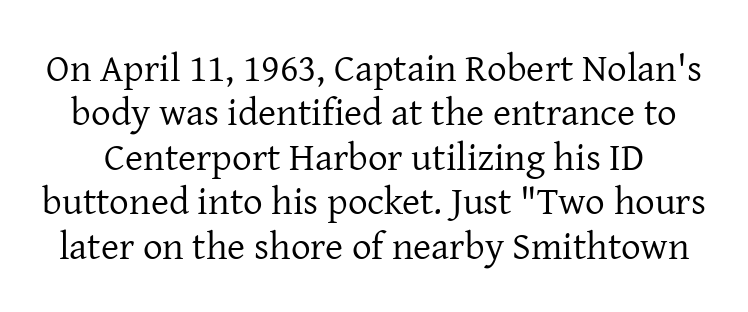
The image shows 39 px regular-weight serif type, upright; set tight line spacing (1.14x), normal letter spacing, not underlined; low stroke contrast and a medium x-height.
